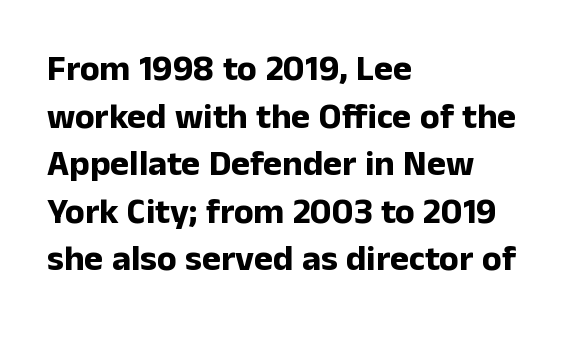
The image shows 36 px bold sans-serif type, upright; set left-aligned, normal line spacing (1.32x), normal letter spacing, not underlined; low stroke contrast and a medium x-height.
